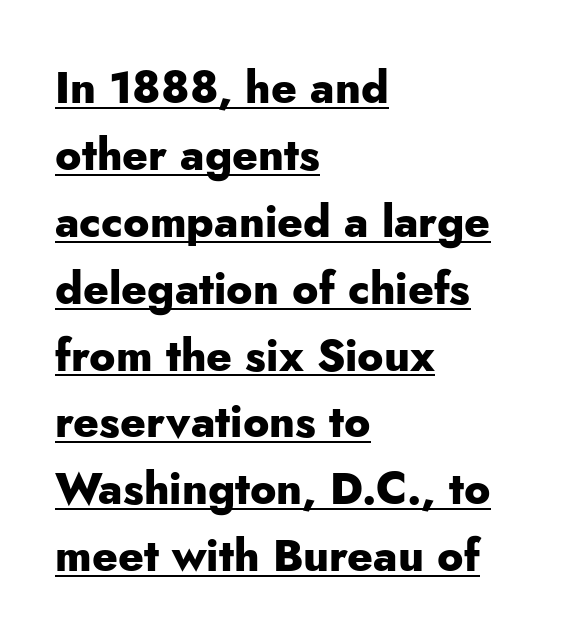
The image shows 44 px heavy sans-serif type, upright; set left-aligned, normal line spacing (1.52x), normal letter spacing, underlined; low stroke contrast and a small x-height.
